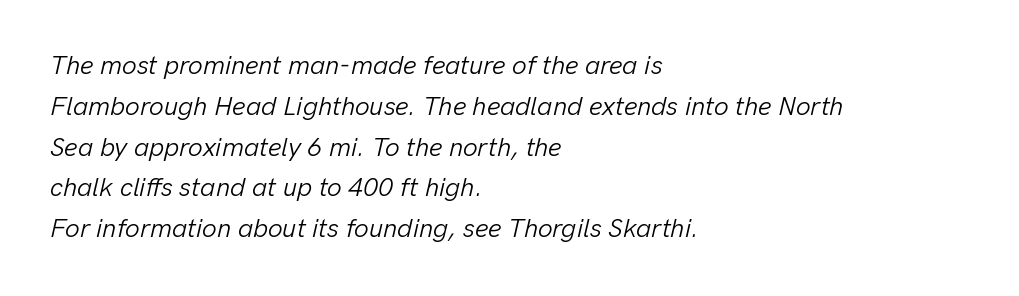
{"italic": "yes", "lean": "right", "slant_degrees": 13, "bold": "no", "underline": "no", "align": "left", "line_spacing": "normal", "line_spacing_ratio": 1.57, "letter_spacing": "normal", "letter_spacing_em": 0.0, "glyph_px": 26}
